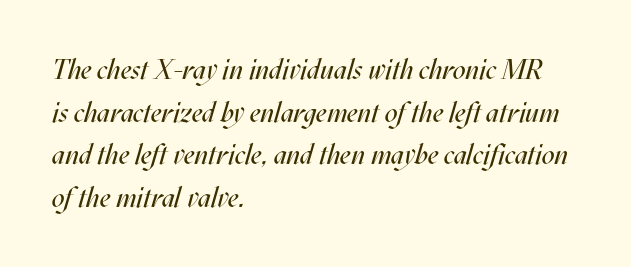
No heavy texture on the line: the type isn't bold. All the whitespace from short lines collects on the right. The face used here is rendered with its standard letterfit. Think of a printed novel: that variable character pitch is what you see here. The specimen omits any rule beneath the text block's lines. Each new line begins a customary step beneath the previous one.
